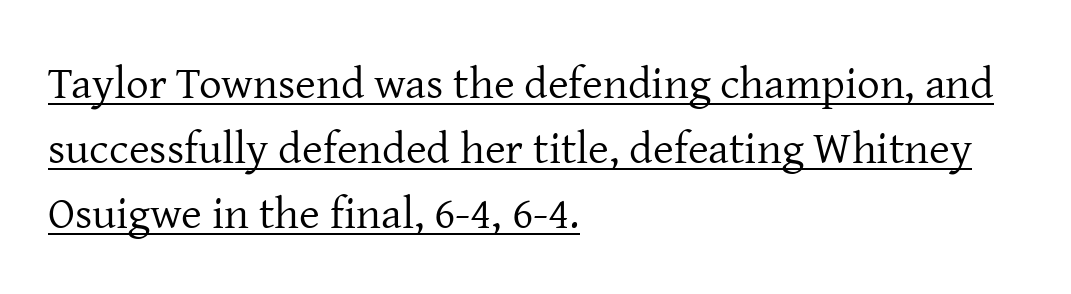
{"serif": "yes", "italic": "no", "bold": "no", "weight": "regular", "width": "normal", "stroke_contrast": "low", "x_height": "medium", "monospaced": "no", "underline": "yes", "align": "left", "line_spacing": "normal", "line_spacing_ratio": 1.45, "letter_spacing": "normal", "letter_spacing_em": 0.0, "glyph_px": 45}
